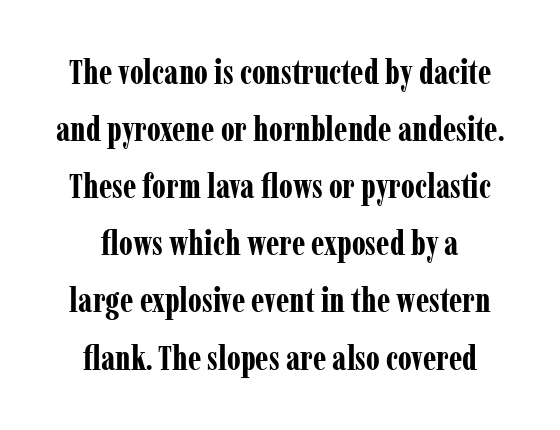
Q: Is the text bold? A: Yes.
Q: Is the text italic (slanted)? A: No, it is upright.
Q: Is the typeface a serif or a sans-serif typeface? A: Serif.
Q: Is the text underlined? A: No.
Q: Is the spacing between letters normal or unusually wide? A: Normal.
Q: Is the spacing between lines tight, normal or loose? A: Normal.
Q: Width (condensed, normal, or wide)? A: Condensed.
Q: Stroke contrast? A: Low.
Q: x-height? A: Medium.
Q: Monospaced? A: No.
